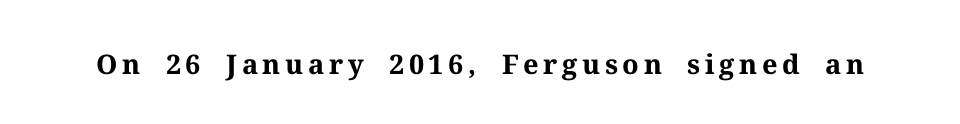
Q: Is the text bold? A: Yes.
Q: Is the text italic (slanted)? A: No, it is upright.
Q: Is the text underlined? A: No.
